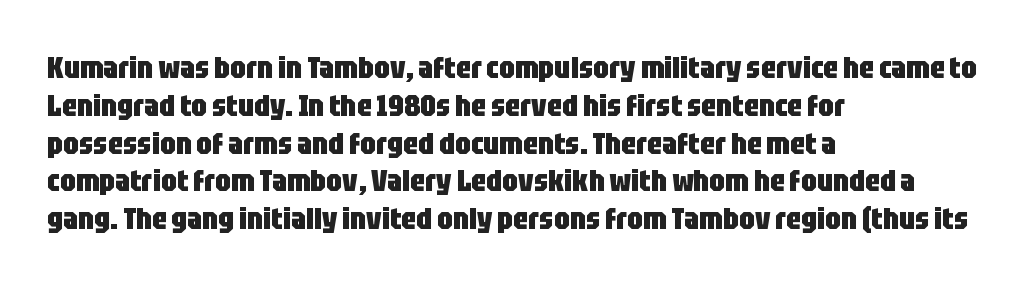
Q: Is the text bold? A: Yes.
Q: Is the text italic (slanted)? A: No, it is upright.
Q: Is the typeface a serif or a sans-serif typeface? A: Sans-serif.
Q: Is the text underlined? A: No.
Q: How is the paragraph aligned? A: Left-aligned.
Q: Is the spacing between letters normal or unusually wide? A: Normal.
Q: Width (condensed, normal, or wide)? A: Condensed.
Q: Stroke contrast? A: Low.
Q: x-height? A: Large.
Q: Monospaced? A: No.
